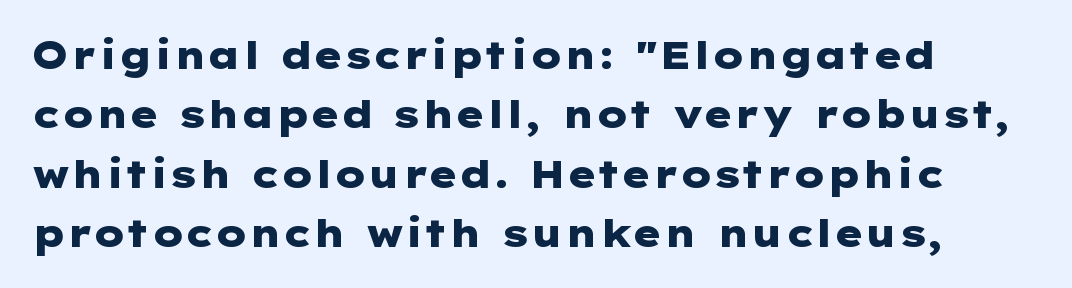
The image shows 38 px heavy, wide sans-serif type, upright; set left-aligned, normal line spacing (1.56x), normal letter spacing, not underlined; low stroke contrast and a medium x-height.
